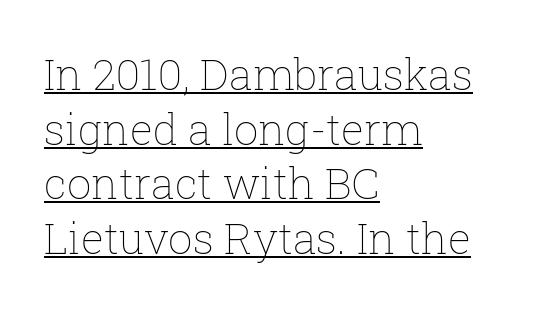
The font's upright variant was chosen for this text. Heft: none added — not bold. This rendering leaves character spacing at its baseline value. Descenders here cross a horizontal rule under the line. The line-height multiplier appears to be the usual default. Looks like regular typesetting: each glyph gets only the width it needs.
